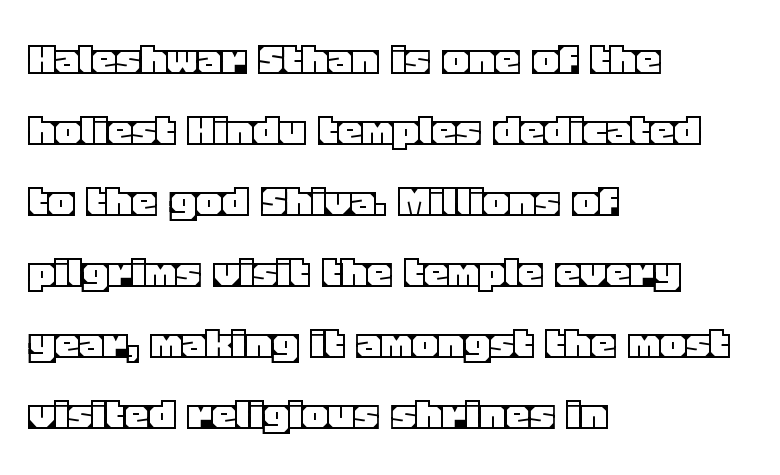
Q: Is the text italic (slanted)? A: No, it is upright.
Q: Is the text underlined? A: No.
Q: How is the paragraph aligned? A: Left-aligned.
Q: Is the spacing between letters normal or unusually wide? A: Normal.
Q: Is the spacing between lines tight, normal or loose? A: Normal.
Q: Width (condensed, normal, or wide)? A: Normal.
Q: x-height? A: Large.
Q: Monospaced? A: No.
